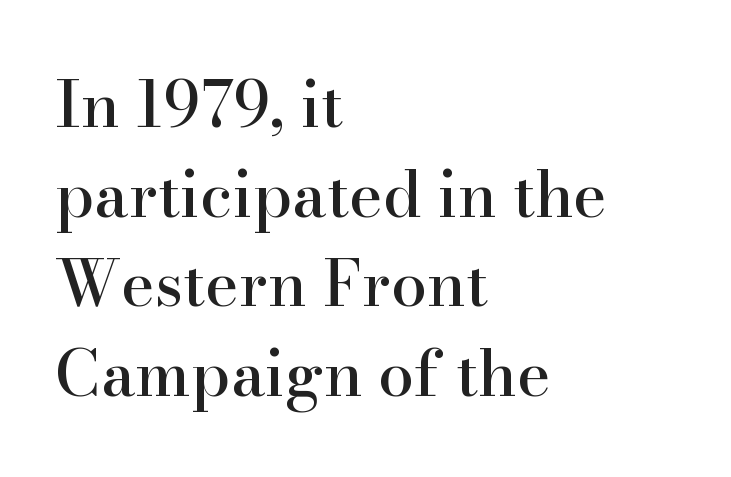
The image shows 64 px serif type, upright; set left-aligned, normal line spacing (1.4x), normal letter spacing, not underlined; high stroke contrast and a small x-height.
